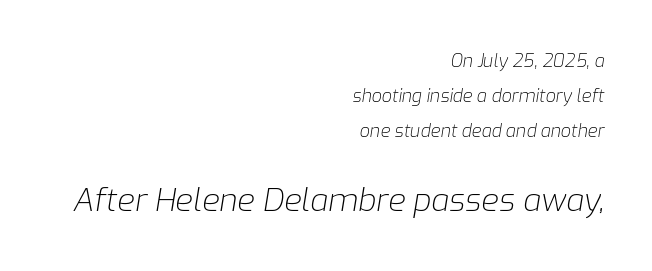
{"italic": "yes", "lean": "right", "slant_degrees": 9, "bold": "no", "weight": "light", "width": "normal", "stroke_contrast": "low", "x_height": "medium", "monospaced": "no", "underline": "no", "align": "right", "line_spacing": "loose", "line_spacing_ratio": 1.94, "letter_spacing": "normal", "letter_spacing_em": 0.0, "larger_block": "second", "size_ratio": 1.78, "glyph_px": 32}
